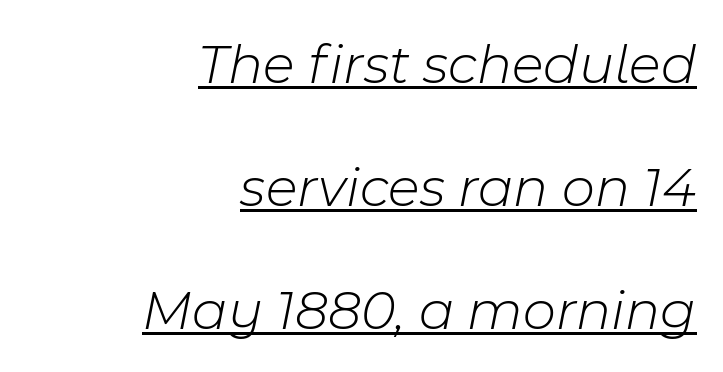
Counters stay open thanks to moderate or lighter strokes. A student would call this right alignment; a typographer would say flush right, rag left. Looks like regular typesetting: each glyph gets only the width it needs. The passage shown stacks its lines with a broad gap. The glyphs look as if they've been sheared to an angle. This is underlined copy, the kind a proofreader might mark for attention.
